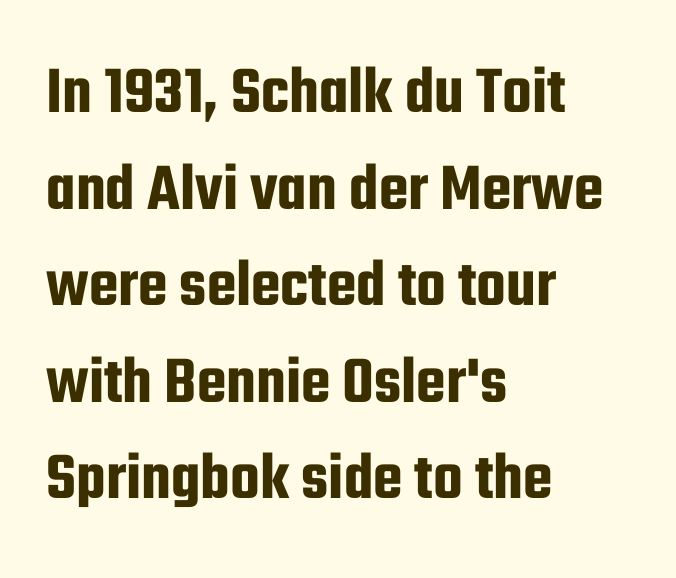
{"serif": "no", "italic": "no", "width": "condensed", "stroke_contrast": "low", "x_height": "medium", "monospaced": "no", "underline": "no", "align": "left", "line_spacing": "normal", "line_spacing_ratio": 1.42, "letter_spacing": "normal", "letter_spacing_em": 0.0, "glyph_px": 68}
